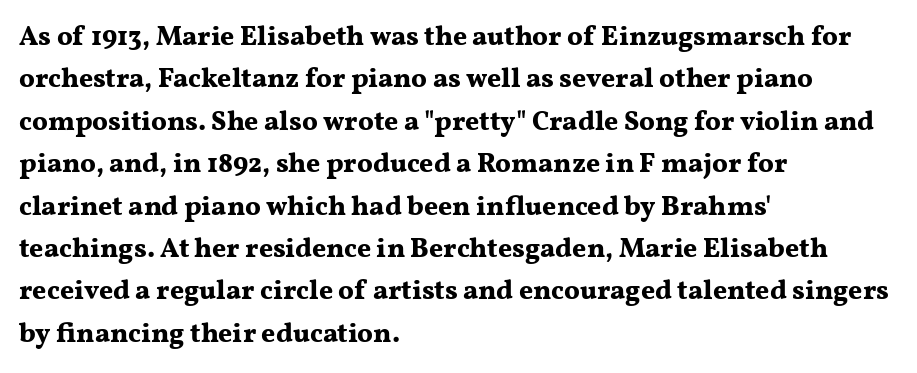
Q: Is the text bold? A: Yes.
Q: Is the text italic (slanted)? A: No, it is upright.
Q: Is the text underlined? A: No.
Q: How is the paragraph aligned? A: Left-aligned.
Q: Is the spacing between letters normal or unusually wide? A: Normal.
Q: Is the spacing between lines tight, normal or loose? A: Normal.
